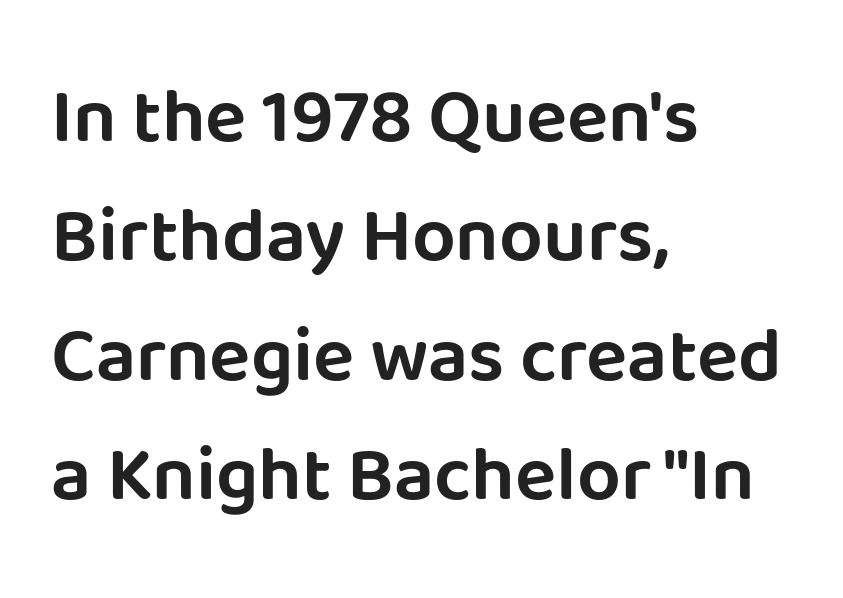
Proportional: the letters do not fall into vertical columns. Standard letterfit; no display-style spreading of the glyphs. No word sits above an underline. Posture: vertical.
